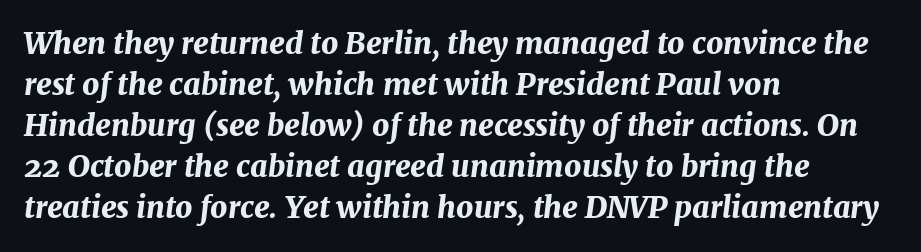
Unmarked baselines from the first word to the last. Where is the straight margin? On the left. The face used here is rendered with its standard letterfit. Its strokes are broad and dark, the hallmark of bold type. The passage shown is typed in a proportional face where columns would drift.
